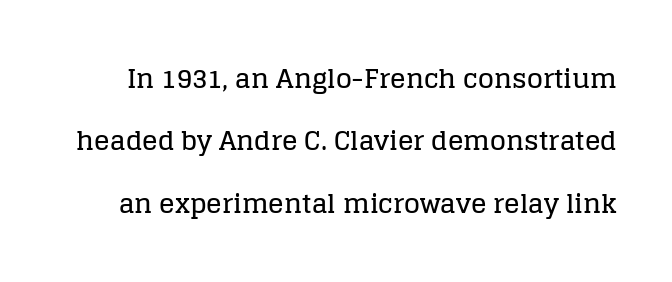
{"italic": "no", "underline": "no", "line_spacing": "loose", "line_spacing_ratio": 2.4, "letter_spacing": "normal", "letter_spacing_em": 0.0, "glyph_px": 26}
